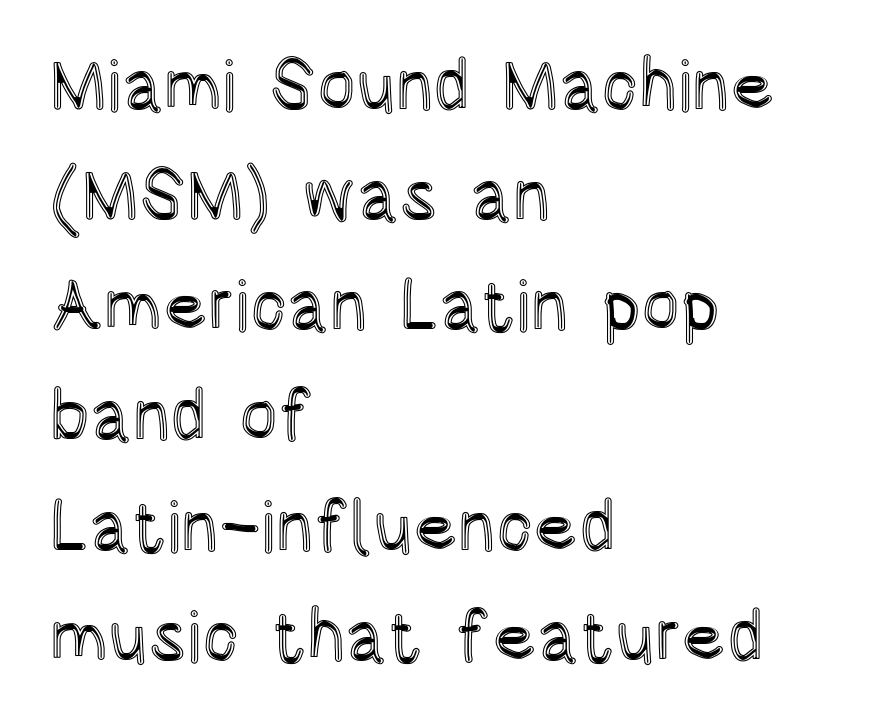
The image shows 72 px condensed type, upright; set left-aligned, normal line spacing (1.53x), normal letter spacing, not underlined; a large x-height.
